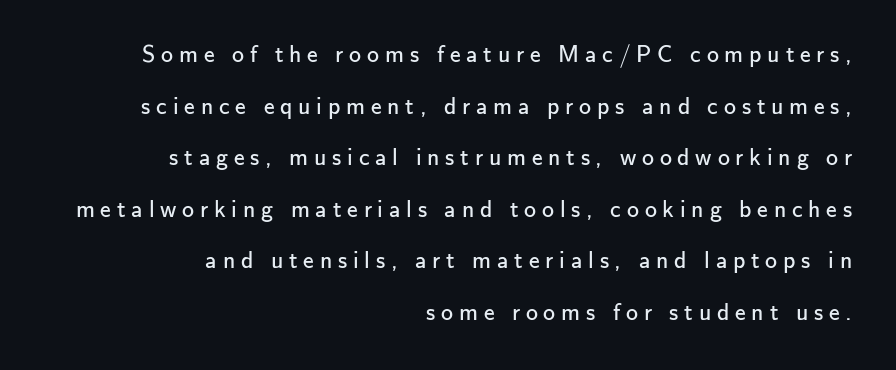
Q: Is the text bold? A: No.
Q: Is the text italic (slanted)? A: No, it is upright.
Q: Is the text underlined? A: No.
Q: How is the paragraph aligned? A: Right-aligned.
Q: Is the spacing between letters normal or unusually wide? A: Unusually wide.
Q: Is the spacing between lines tight, normal or loose? A: Loose.
